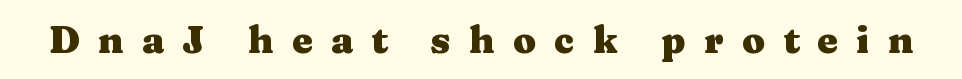
Q: Is the text bold? A: Yes.
Q: Is the text italic (slanted)? A: No, it is upright.
Q: Is the typeface a serif or a sans-serif typeface? A: Serif.
Q: Is the text underlined? A: No.
Q: Is the spacing between letters normal or unusually wide? A: Unusually wide.
Q: Width (condensed, normal, or wide)? A: Wide.
Q: Stroke contrast? A: Medium.
Q: x-height? A: Medium.
Q: Monospaced? A: No.
